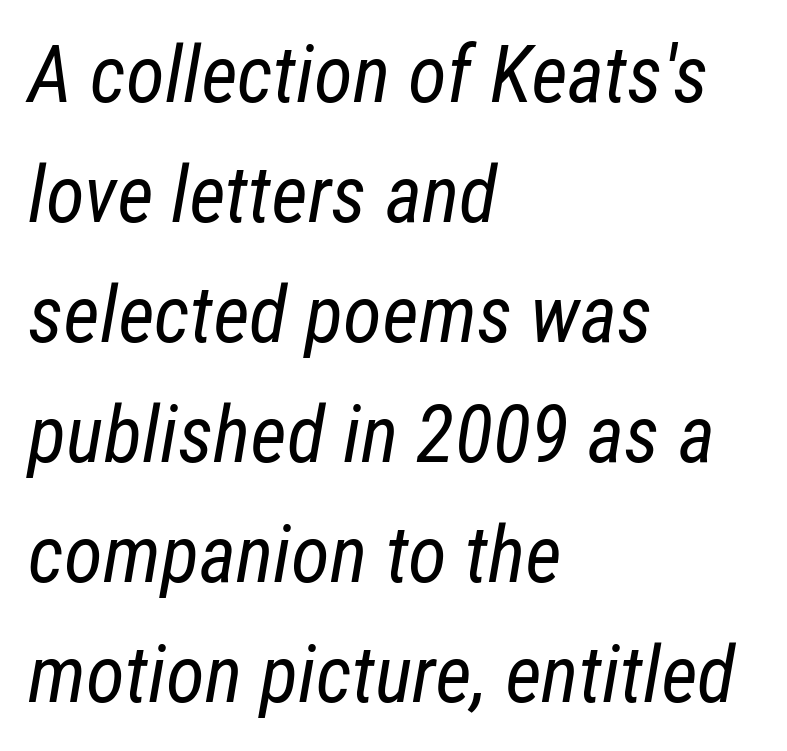
The face used here is proportionally spaced, like ordinary book or web type. Check under the words: just untouched page. The rendering applies a slant to the glyphs. Unbolded letterforms with no extra heft. The passage shown has conventional tracking throughout. Horizontally, the lines are justified to the leading edge only.
